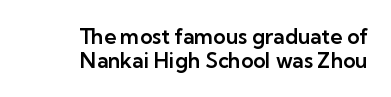
Does the copy run flush right? Yes — the right margin is perfectly even. Does extra space separate the letters? No, they use regular spacing. A clean baseline with only descenders dipping below it. Whoever set this chose condensed vertical rhythm over breathing room.
